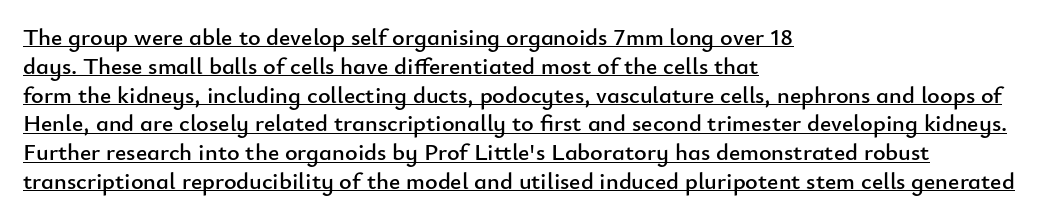
Underline: present. The horizontal fit of the characters is conventional and even. These lines were composed using upright roman letters. A student would call this left alignment; a typographer would say flush left, rag right.
